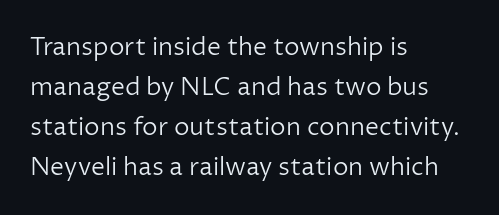
{"italic": "no", "bold": "no", "underline": "no", "align": "left", "line_spacing": "normal", "line_spacing_ratio": 1.6, "letter_spacing": "normal", "letter_spacing_em": 0.0, "glyph_px": 25}
